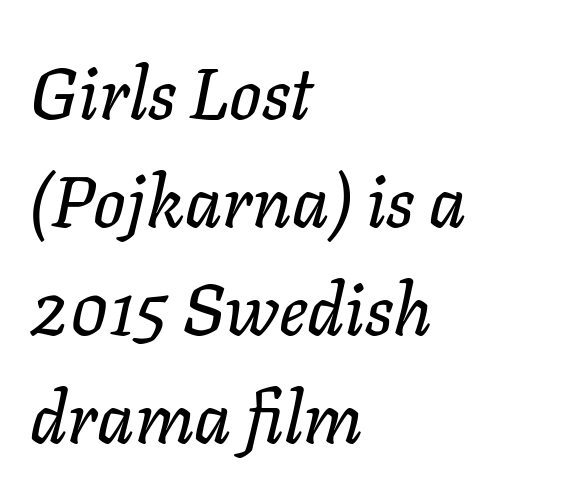
The image shows 71 px text type, italic (leaning right); set left-aligned, normal line spacing (1.52x), normal letter spacing, not underlined; low stroke contrast and a medium x-height.
